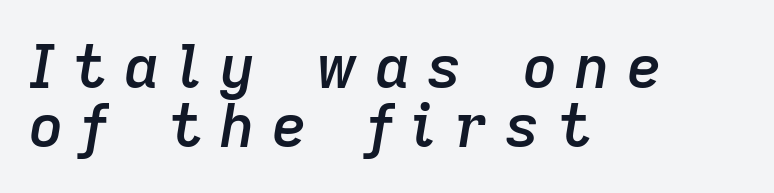
The image shows 60 px semibold type, italic (leaning right); set left-aligned, tight line spacing (0.98x), unusually wide letter spacing (+0.29 em), not underlined; low stroke contrast and a medium x-height.
